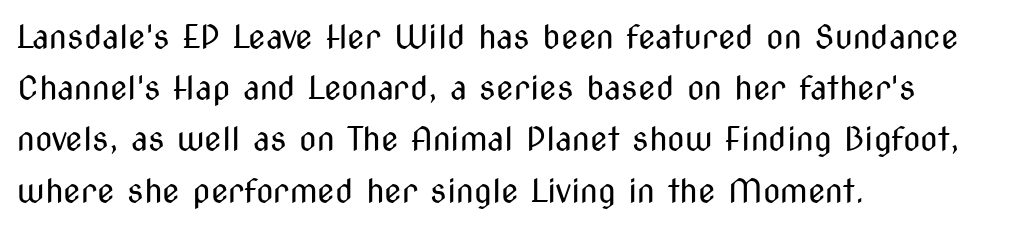
Q: Is the text bold? A: No.
Q: Is the text italic (slanted)? A: No, it is upright.
Q: Is the typeface a serif or a sans-serif typeface? A: Sans-serif.
Q: Is the text underlined? A: No.
Q: How is the paragraph aligned? A: Left-aligned.
Q: Is the spacing between letters normal or unusually wide? A: Normal.
Q: Is the spacing between lines tight, normal or loose? A: Normal.
Q: Width (condensed, normal, or wide)? A: Condensed.
Q: Stroke contrast? A: Medium.
Q: x-height? A: Medium.
Q: Monospaced? A: No.
